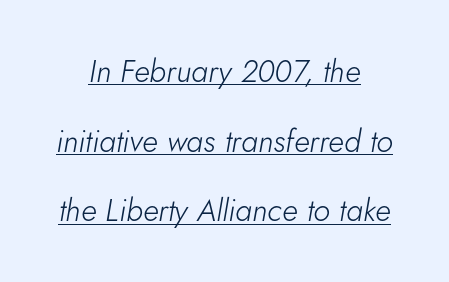
{"italic": "yes", "lean": "right", "slant_degrees": 5, "bold": "no", "weight": "light", "width": "normal", "stroke_contrast": "low", "x_height": "small", "monospaced": "no", "underline": "yes", "align": "center", "line_spacing": "loose", "line_spacing_ratio": 2.25, "letter_spacing": "normal", "letter_spacing_em": 0.0, "glyph_px": 31}
